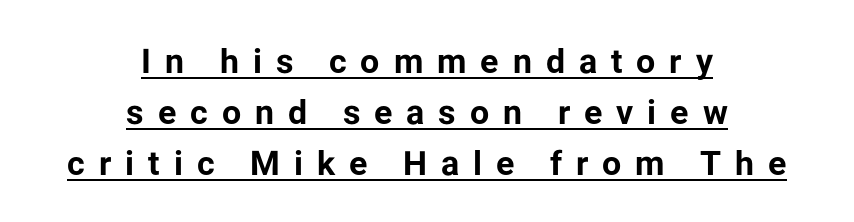
The image shows 34 px bold sans-serif type, upright; set centered, normal line spacing (1.5x), unusually wide letter spacing (+0.41 em), underlined; low stroke contrast and a medium x-height.
